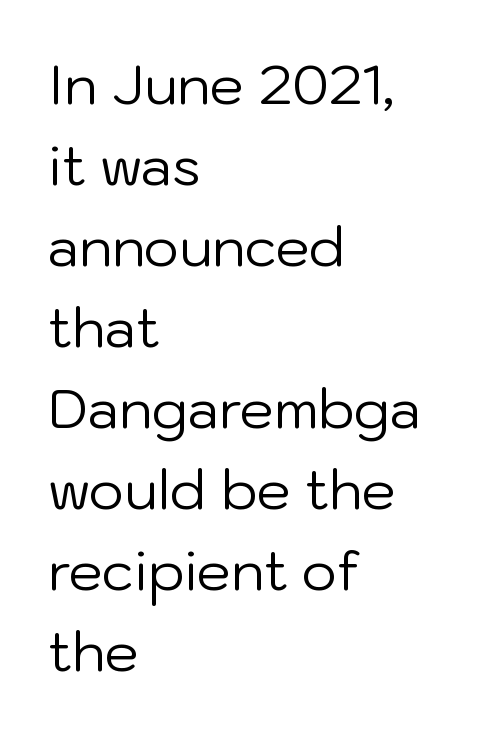
The image shows 54 px regular-weight sans-serif type, upright; set left-aligned, normal line spacing (1.5x), normal letter spacing, not underlined; low stroke contrast and a medium x-height.
